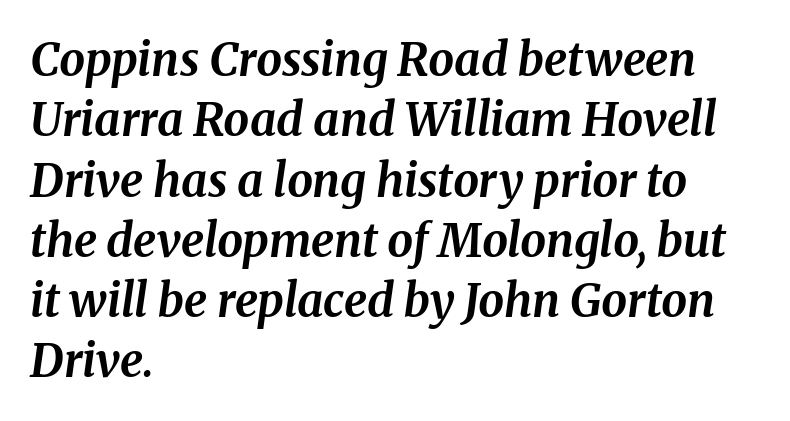
Q: Is the text bold? A: Yes.
Q: Is the text italic (slanted)? A: Yes, it leans right by about 8 degrees.
Q: Is the text underlined? A: No.
Q: How is the paragraph aligned? A: Left-aligned.
Q: Is the spacing between letters normal or unusually wide? A: Normal.
Q: Is the spacing between lines tight, normal or loose? A: Normal.
Q: Width (condensed, normal, or wide)? A: Normal.
Q: Stroke contrast? A: Medium.
Q: x-height? A: Medium.
Q: Monospaced? A: No.
